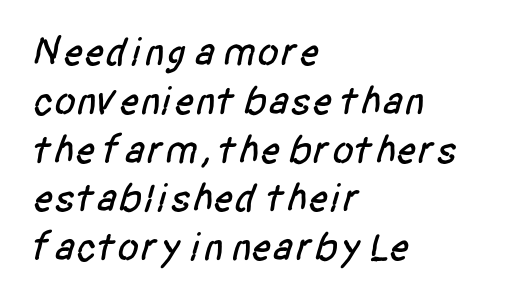
{"serif": "no", "width": "condensed", "stroke_contrast": "low", "x_height": "large", "monospaced": "no", "underline": "no", "align": "left", "line_spacing_ratio": 1.22, "letter_spacing": "normal", "letter_spacing_em": 0.0, "glyph_px": 40}
